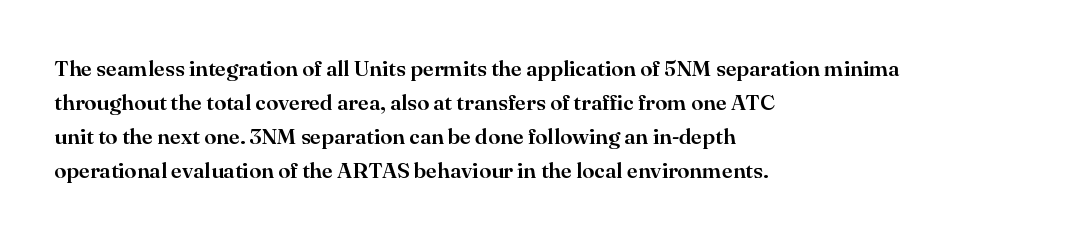
Q: Is the text italic (slanted)? A: No, it is upright.
Q: Is the text underlined? A: No.
Q: How is the paragraph aligned? A: Left-aligned.
Q: Is the spacing between letters normal or unusually wide? A: Normal.
Q: Is the spacing between lines tight, normal or loose? A: Normal.
